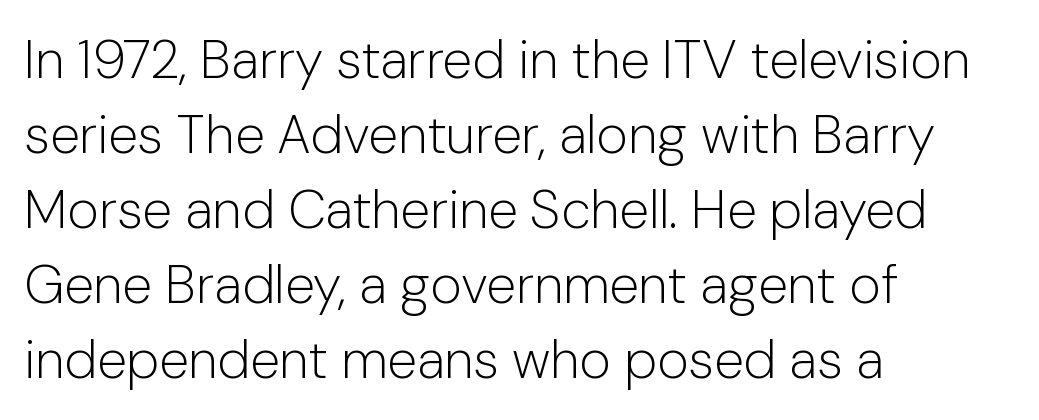
The image shows 54 px light sans-serif type, upright; set left-aligned, normal line spacing (1.39x), normal letter spacing, not underlined; low stroke contrast and a medium x-height.
